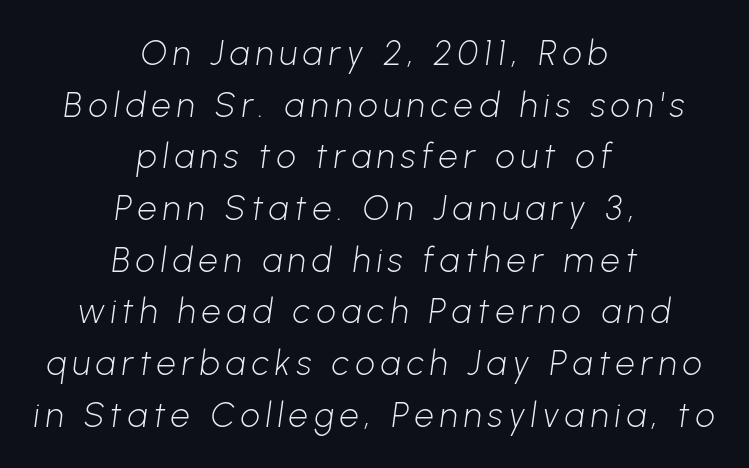
{"serif": "no", "bold": "no", "weight": "light", "width": "normal", "stroke_contrast": "low", "x_height": "medium", "monospaced": "no", "underline": "no", "align": "center", "line_spacing": "normal", "line_spacing_ratio": 1.52, "glyph_px": 34}
